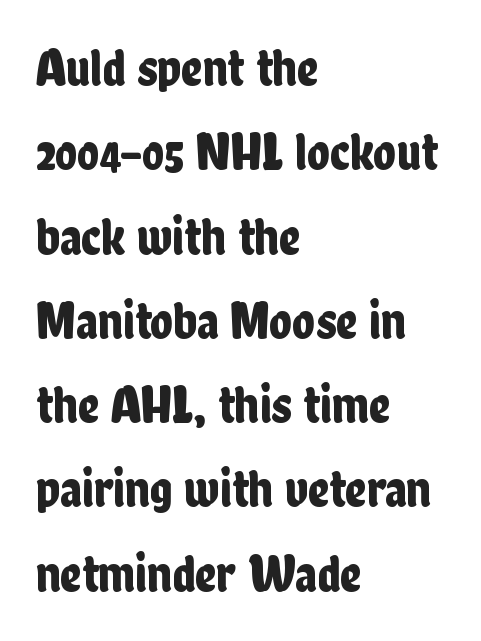
A clean baseline with only descenders dipping below it. It's the straight-up-and-down kind of type. Whoever set this chose a conventional vertical rhythm. Proportional: the letters do not fall into vertical columns.
